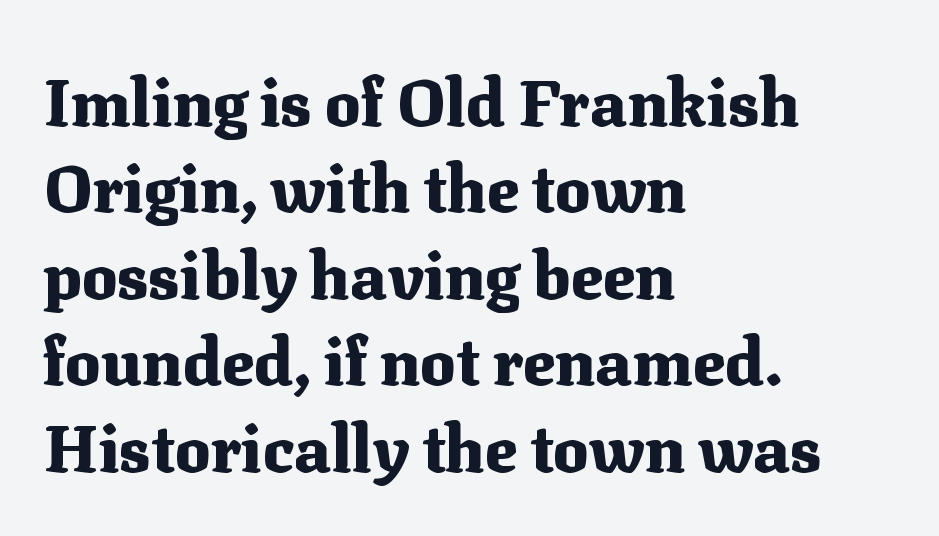
The image shows 66 px heavy serif type, upright; set left-aligned, normal line spacing (1.31x), normal letter spacing, not underlined; medium stroke contrast and a medium x-height.
